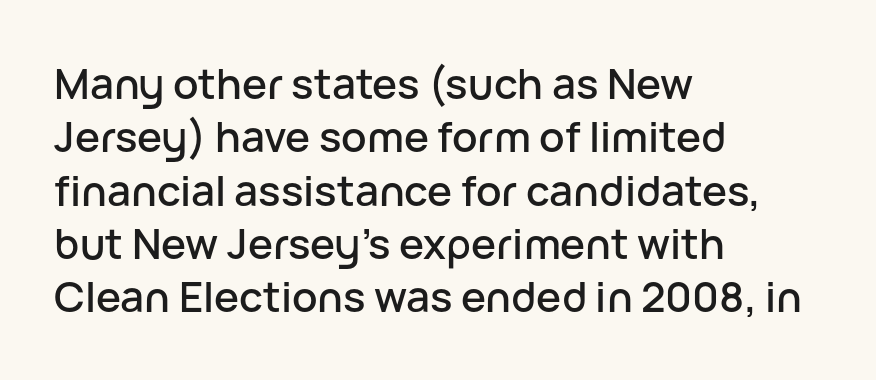
The image shows 42 px sans-serif type, upright; set left-aligned, normal line spacing (1.27x), normal letter spacing, not underlined; low stroke contrast and a medium x-height.
